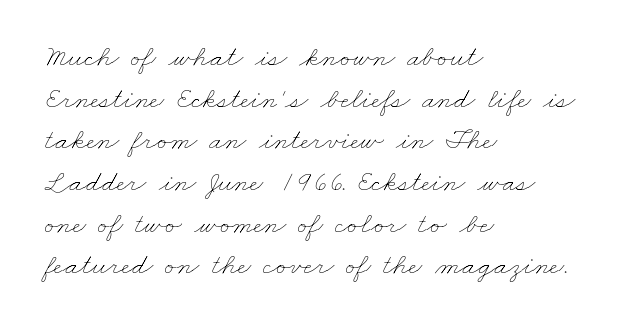
The image shows 30 px thin, wide type; set left-aligned, normal line spacing (1.39x), normal letter spacing, not underlined; low stroke contrast and a small x-height.
